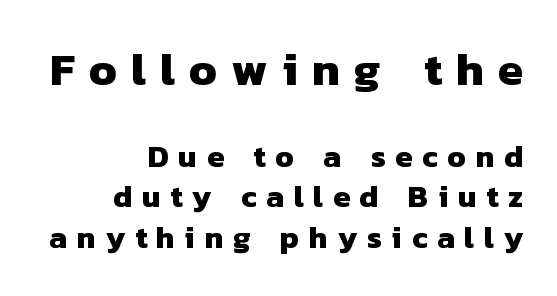
{"serif": "no", "bold": "yes", "weight": "heavy", "width": "normal", "stroke_contrast": "low", "x_height": "medium", "monospaced": "no", "underline": "no", "align": "right", "line_spacing": "normal", "line_spacing_ratio": 1.32, "letter_spacing": "wide", "letter_spacing_em": 0.31, "larger_block": "first", "size_ratio": 1.48, "glyph_px": 46}
